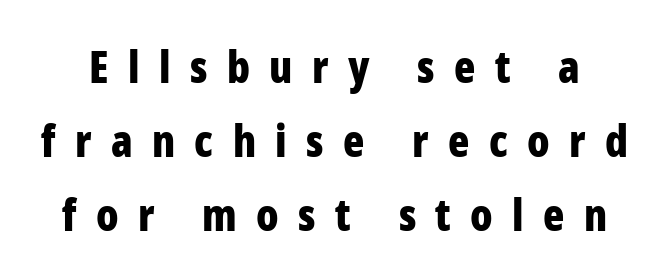
The image shows 44 px bold, condensed sans-serif type, upright; set normal line spacing (1.68x), unusually wide letter spacing (+0.44 em), not underlined; low stroke contrast and a medium x-height.
